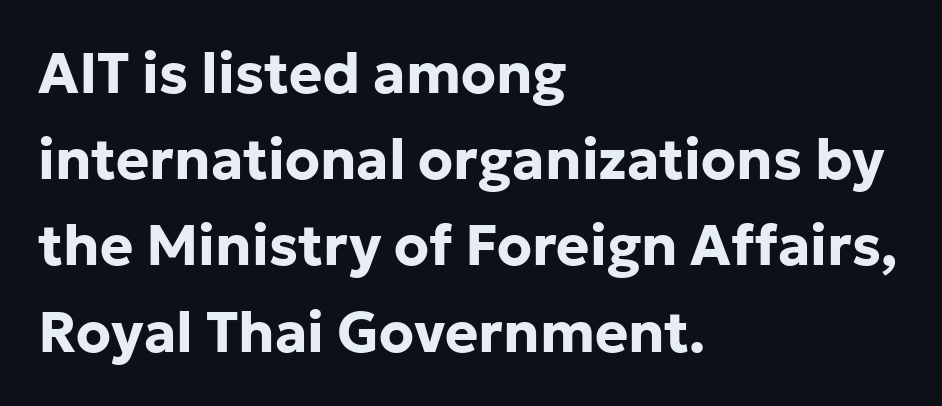
The image shows 56 px bold sans-serif type, upright; set left-aligned, normal line spacing (1.54x), normal letter spacing, not underlined; low stroke contrast and a medium x-height.
